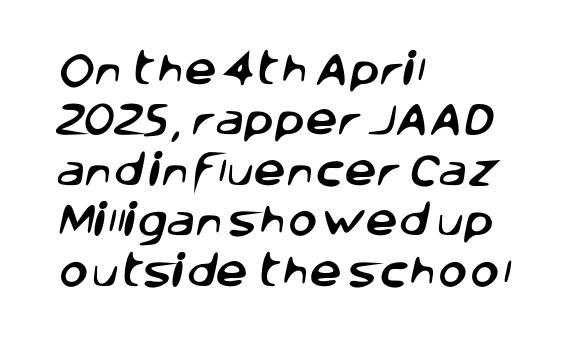
Q: Is the typeface a serif or a sans-serif typeface? A: Sans-serif.
Q: Is the text underlined? A: No.
Q: How is the paragraph aligned? A: Left-aligned.
Q: Is the spacing between letters normal or unusually wide? A: Normal.
Q: Is the spacing between lines tight, normal or loose? A: Normal.
Q: Width (condensed, normal, or wide)? A: Normal.
Q: Stroke contrast? A: Low.
Q: x-height? A: Large.
Q: Monospaced? A: No.
